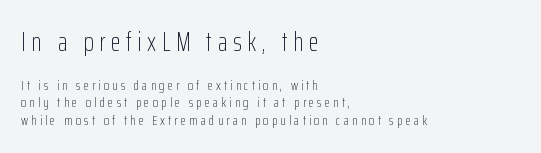
The image shows 26 px text type, upright; set left-aligned, line spacing 1.24x, unusually wide letter spacing (+0.22 em), not underlined; the first (top) block is 1.86x larger.
